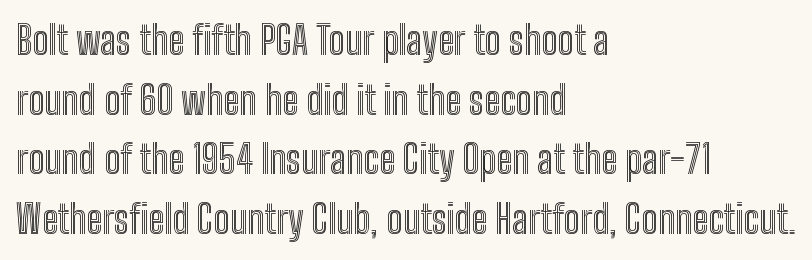
Q: Is the text italic (slanted)? A: No, it is upright.
Q: Is the text underlined? A: No.
Q: How is the paragraph aligned? A: Left-aligned.
Q: Is the spacing between letters normal or unusually wide? A: Normal.
Q: Is the spacing between lines tight, normal or loose? A: Normal.
Q: Width (condensed, normal, or wide)? A: Condensed.
Q: x-height? A: Medium.
Q: Monospaced? A: No.
